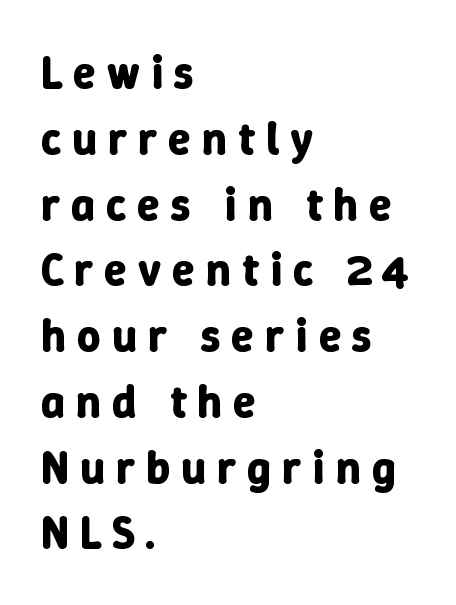
The image shows 46 px bold type, upright; set left-aligned, normal line spacing (1.43x), unusually wide letter spacing (+0.24 em), not underlined; low stroke contrast and a medium x-height.
